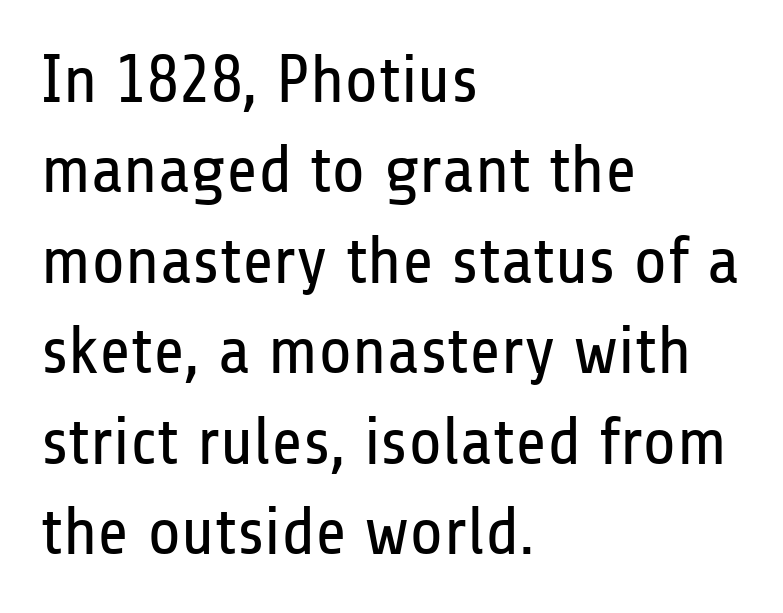
{"serif": "no", "italic": "no", "bold": "no", "weight": "regular", "width": "condensed", "stroke_contrast": "low", "x_height": "medium", "monospaced": "no", "underline": "no", "align": "left", "line_spacing": "normal", "line_spacing_ratio": 1.33, "letter_spacing": "normal", "letter_spacing_em": 0.0, "glyph_px": 68}
